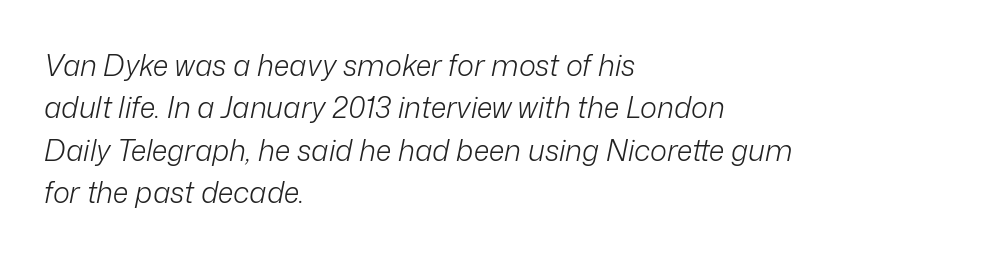
The image shows 29 px light type, italic (leaning right); set left-aligned, normal line spacing (1.46x), normal letter spacing, not underlined; low stroke contrast and a medium x-height.
